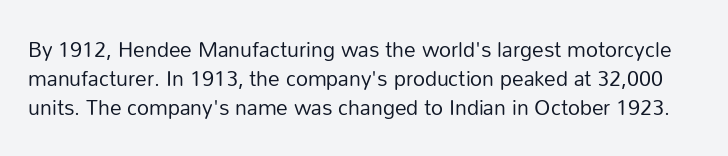
Q: Is the text bold? A: No.
Q: Is the text italic (slanted)? A: No, it is upright.
Q: Is the text underlined? A: No.
Q: Is the spacing between letters normal or unusually wide? A: Normal.
Q: Is the spacing between lines tight, normal or loose? A: Normal.
